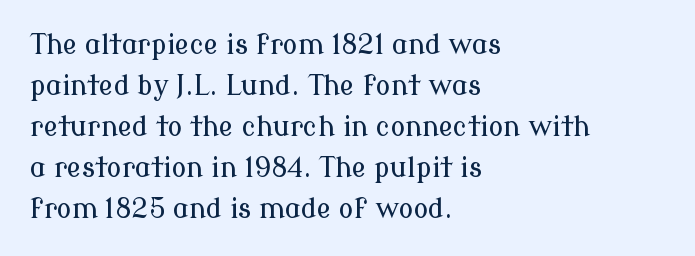
The image shows 27 px text type, upright; set left-aligned, normal line spacing (1.52x), normal letter spacing, not underlined.
